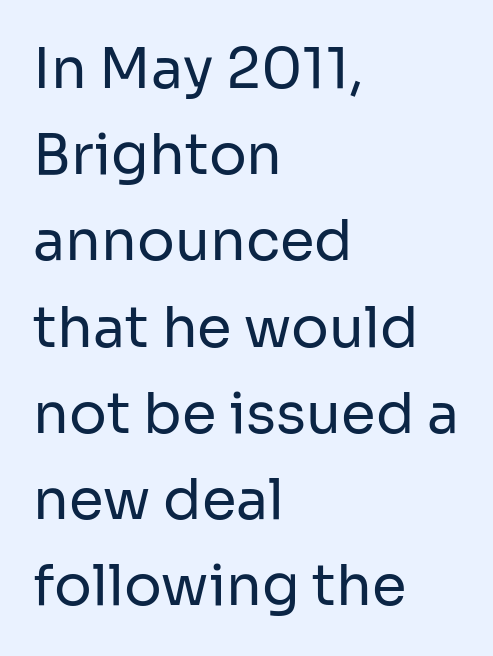
{"serif": "no", "italic": "no", "bold": "no", "weight": "regular", "width": "normal", "stroke_contrast": "low", "x_height": "medium", "monospaced": "no", "underline": "no", "align": "left", "line_spacing": "normal", "line_spacing_ratio": 1.54, "letter_spacing": "normal", "letter_spacing_em": 0.0, "glyph_px": 56}
